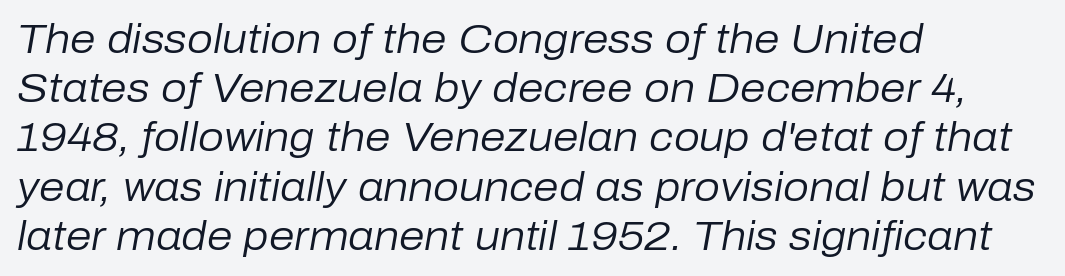
The rendering uses natural spacing where letterforms have individual widths. The weight tops out at a normal text grade. Type without underlining. The typography opts for an oblique posture over an upright one. Visually the block forms a straight wall on the left and a jagged coastline on the right.
